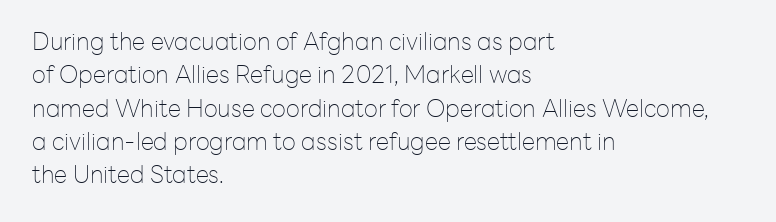
The letterforms sit at book weight or below. Posture: straight, roman, zero tilt. Tracking value appears to be zero — textbook default spacing. The passage shown stacks its lines at a standard gap. Is the block centered? No — it sits flush against the left margin. The foot of each line stays bare and open.
